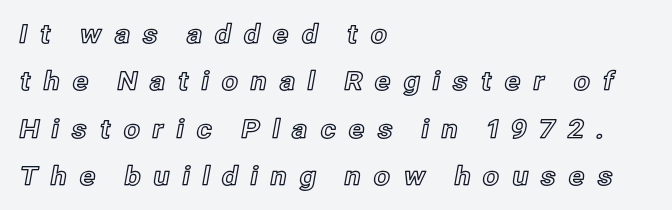
Q: Is the text italic (slanted)? A: Yes.
Q: Is the text underlined? A: No.
Q: How is the paragraph aligned? A: Left-aligned.
Q: Is the spacing between letters normal or unusually wide? A: Unusually wide.
